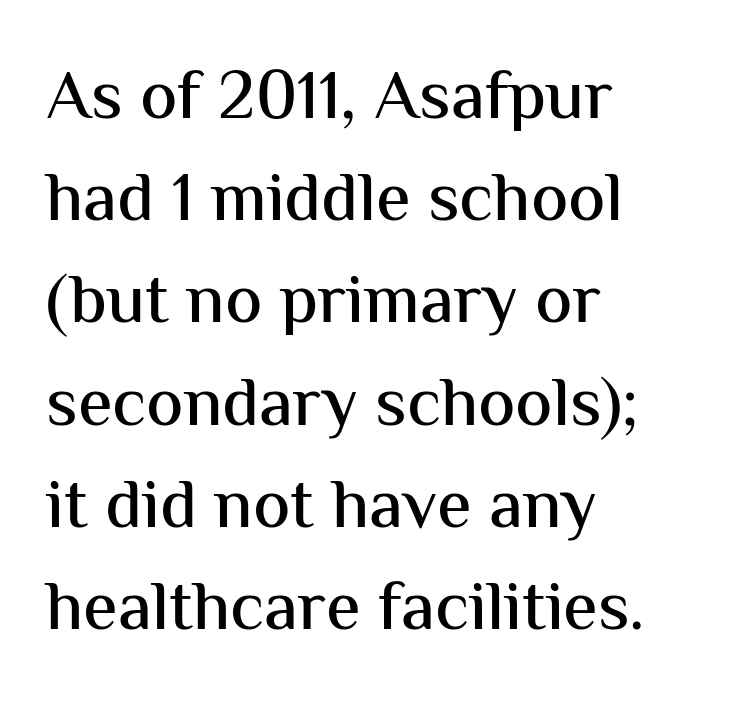
The letters advance in unequal steps, a hallmark of proportional type. The glyphs are unaccompanied by any horizontal stroke below them. Ascenders rise straight up at ninety degrees. Every row of glyphs begins at an identical x-position on the left.
